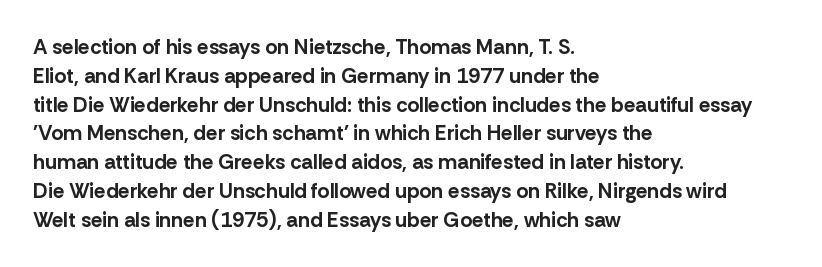
Q: Is the text bold? A: Yes.
Q: Is the text italic (slanted)? A: No, it is upright.
Q: Is the text underlined? A: No.
Q: How is the paragraph aligned? A: Left-aligned.
Q: Is the spacing between letters normal or unusually wide? A: Normal.
Q: Is the spacing between lines tight, normal or loose? A: Normal.
